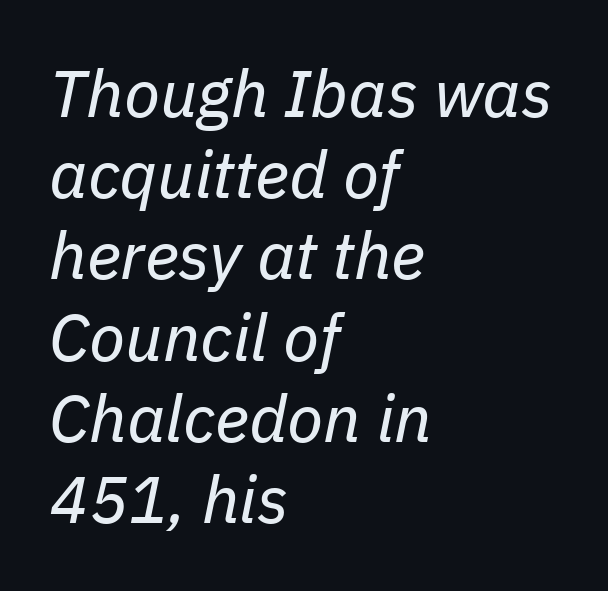
Q: Is the text bold? A: No.
Q: Is the text italic (slanted)? A: Yes, it leans right by about 11 degrees.
Q: Is the text underlined? A: No.
Q: How is the paragraph aligned? A: Left-aligned.
Q: Is the spacing between letters normal or unusually wide? A: Normal.
Q: Width (condensed, normal, or wide)? A: Normal.
Q: Stroke contrast? A: Low.
Q: x-height? A: Medium.
Q: Monospaced? A: No.
